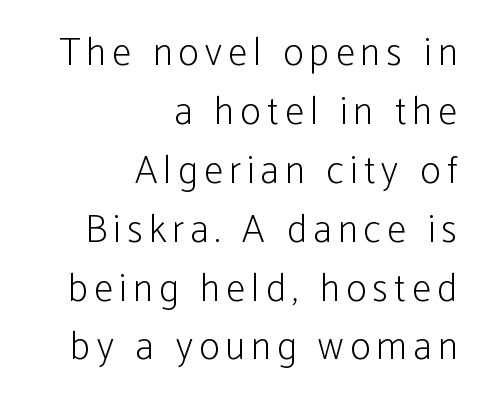
Q: Is the text bold? A: No.
Q: Is the text italic (slanted)? A: No, it is upright.
Q: Is the typeface a serif or a sans-serif typeface? A: Sans-serif.
Q: Is the text underlined? A: No.
Q: How is the paragraph aligned? A: Right-aligned.
Q: Is the spacing between lines tight, normal or loose? A: Normal.
Q: Width (condensed, normal, or wide)? A: Condensed.
Q: Stroke contrast? A: Low.
Q: x-height? A: Medium.
Q: Monospaced? A: No.
